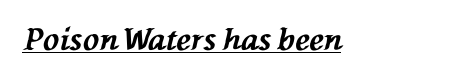
{"italic": "yes", "lean": "left", "slant_degrees": 76, "bold": "yes", "weight": "bold", "width": "normal", "stroke_contrast": "medium", "x_height": "medium", "monospaced": "no", "underline": "yes", "letter_spacing": "normal", "letter_spacing_em": 0.0, "glyph_px": 30}
